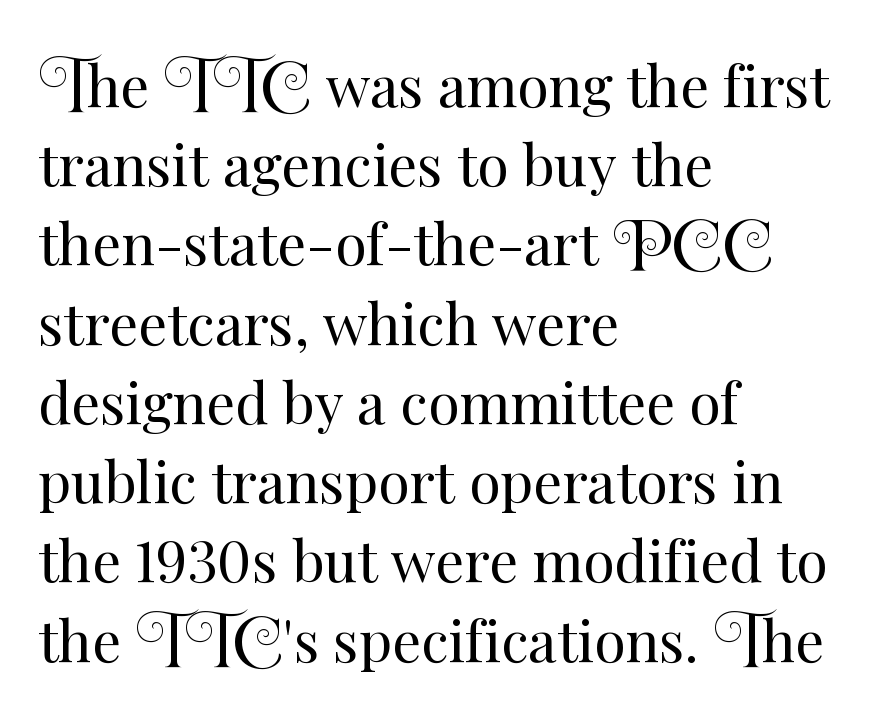
The image shows 57 px regular-weight type, upright; set left-aligned, normal line spacing (1.39x), normal letter spacing, not underlined; medium stroke contrast and a small x-height.
